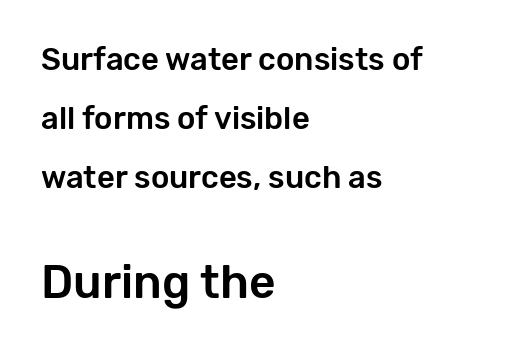
Q: Is the text italic (slanted)? A: No, it is upright.
Q: Is the typeface a serif or a sans-serif typeface? A: Sans-serif.
Q: Is the text underlined? A: No.
Q: How is the paragraph aligned? A: Left-aligned.
Q: Is the spacing between letters normal or unusually wide? A: Normal.
Q: Is the spacing between lines tight, normal or loose? A: Loose.
Q: Which block of text is set in a larger size, the first (top) or the second (bottom)? A: The second (bottom) one.
Q: Width (condensed, normal, or wide)? A: Normal.
Q: Stroke contrast? A: Low.
Q: x-height? A: Medium.
Q: Monospaced? A: No.
